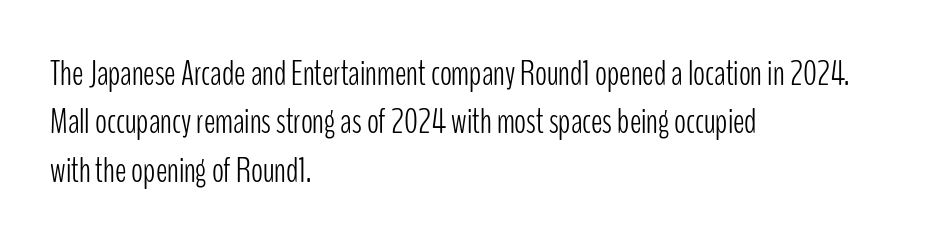
{"serif": "no", "italic": "no", "bold": "no", "weight": "light", "width": "condensed", "stroke_contrast": "low", "x_height": "medium", "monospaced": "no", "underline": "no", "align": "left", "line_spacing": "normal", "line_spacing_ratio": 1.38, "letter_spacing": "normal", "letter_spacing_em": 0.0, "glyph_px": 35}
